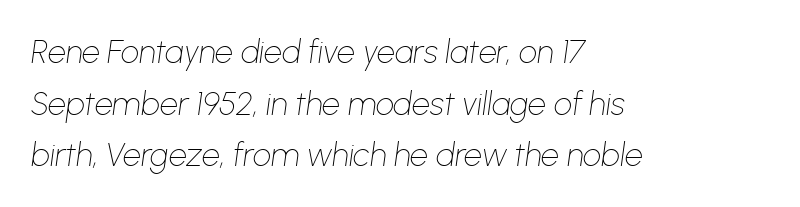
The image shows 32 px thin type, italic (leaning right); set left-aligned, normal line spacing (1.61x), normal letter spacing, not underlined; low stroke contrast and a medium x-height.
